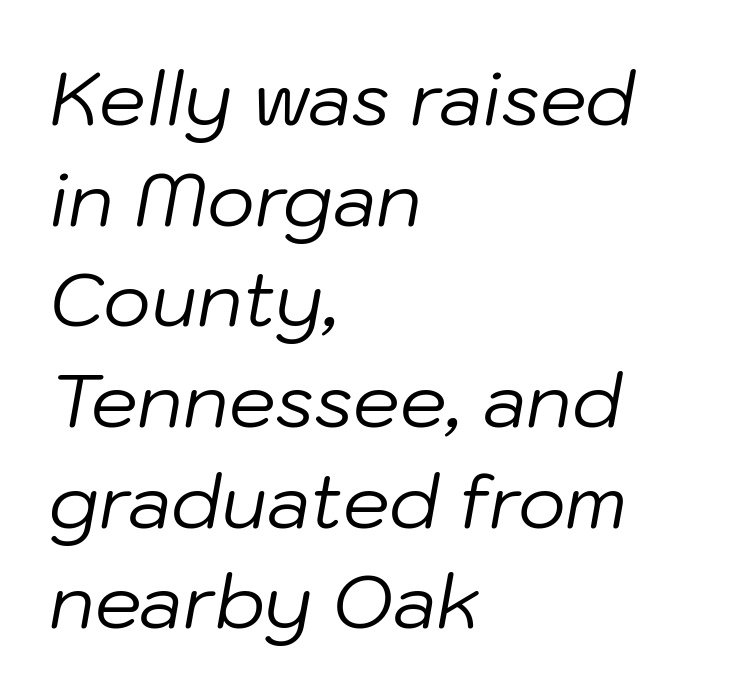
Weight: not bold — regular or lighter. Line beginnings align vertically; line endings do not. Any mark beneath the type? The region is blank. There's an unmistakable incline to the writing here. Varying glyph widths throughout — classic text-font behaviour.
